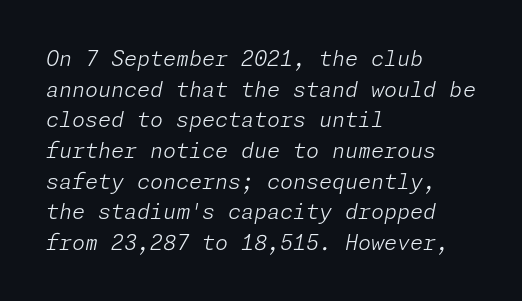
Q: Is the text bold? A: No.
Q: Is the text italic (slanted)? A: Yes, it leans right by about 11 degrees.
Q: Is the text underlined? A: No.
Q: How is the paragraph aligned? A: Left-aligned.
Q: Is the spacing between letters normal or unusually wide? A: Normal.
Q: Is the spacing between lines tight, normal or loose? A: Normal.
